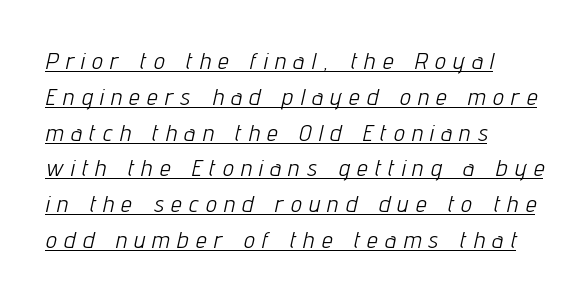
{"italic": "yes", "lean": "right", "slant_degrees": 12, "bold": "no", "underline": "yes", "align": "left", "line_spacing": "normal", "line_spacing_ratio": 1.49, "letter_spacing": "wide", "letter_spacing_em": 0.32, "glyph_px": 24}
